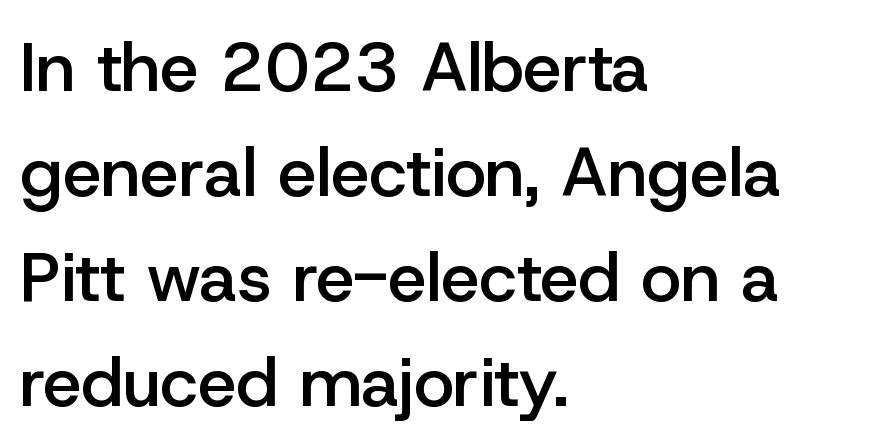
The image shows 69 px semibold sans-serif type, upright; set left-aligned, normal line spacing (1.52x), normal letter spacing, not underlined; low stroke contrast and a medium x-height.
